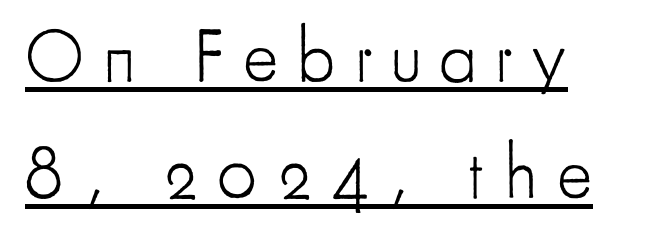
{"serif": "no", "italic": "no", "bold": "no", "weight": "light", "width": "condensed", "stroke_contrast": "low", "x_height": "small", "monospaced": "no", "underline": "yes", "align": "left", "line_spacing": "normal", "line_spacing_ratio": 1.56, "letter_spacing": "wide", "letter_spacing_em": 0.25, "glyph_px": 75}
